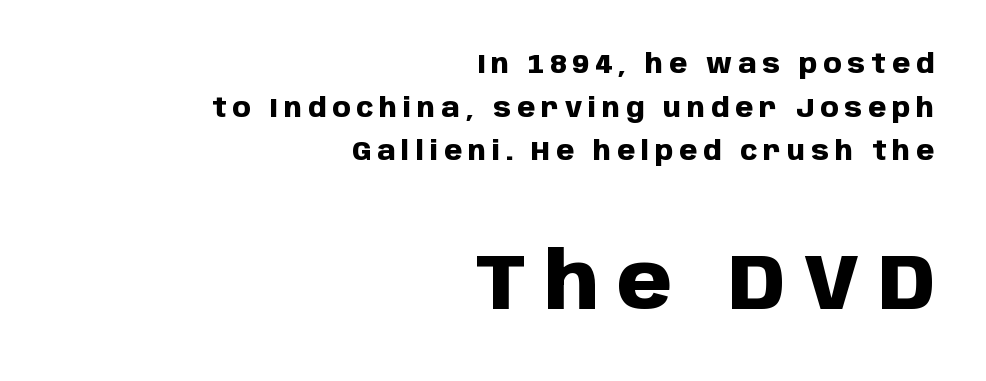
The lines are quadded right. Regarding serifs, this sample does without them. Spacing verdict: proportional, widths tailored to each character. The letterforms stand isolated, each surrounded by extra space. Quick note: interline space is typical.
